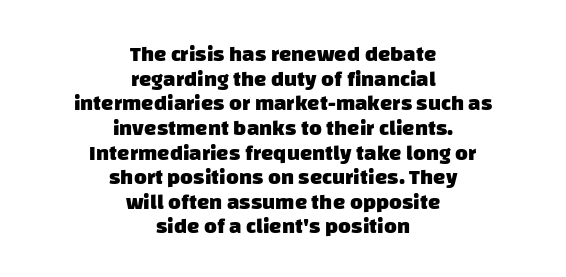
{"bold": "yes", "underline": "no", "align": "center", "line_spacing": "tight", "line_spacing_ratio": 1.12, "letter_spacing": "normal", "letter_spacing_em": 0.0, "glyph_px": 22}
